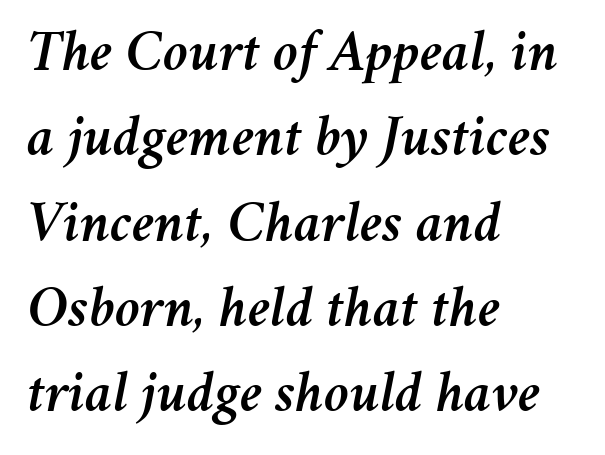
{"italic": "yes", "lean": "right", "slant_degrees": 11, "width": "normal", "stroke_contrast": "medium", "x_height": "medium", "monospaced": "no", "underline": "no", "align": "left", "line_spacing": "normal", "line_spacing_ratio": 1.47, "letter_spacing": "normal", "letter_spacing_em": 0.0, "glyph_px": 58}
